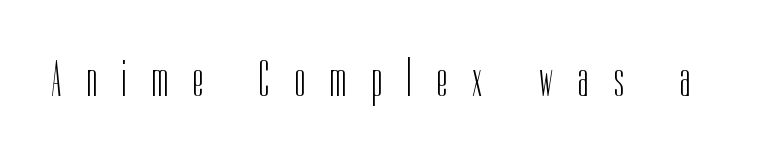
The image shows 52 px light, condensed sans-serif type, upright; set unusually wide letter spacing (+0.49 em), not underlined; low stroke contrast and a medium x-height.
